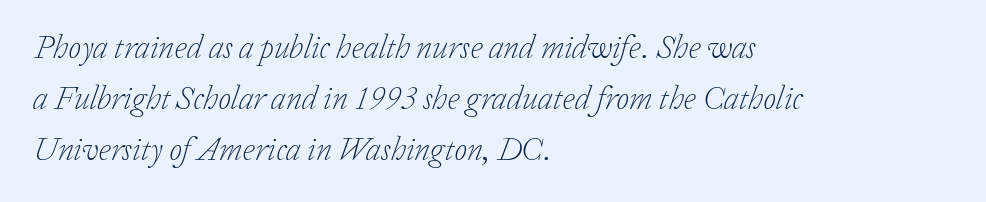
The passage shown is not underscored anywhere. The glyphs in this specimen are seriffed. The rendering uses natural spacing where letterforms have individual widths. Is the letter spacing exaggerated? No — it looks like the ordinary default. Does the leading feel generous? No, just average. Horizontal alignment here is leftward, the default for most running prose.
